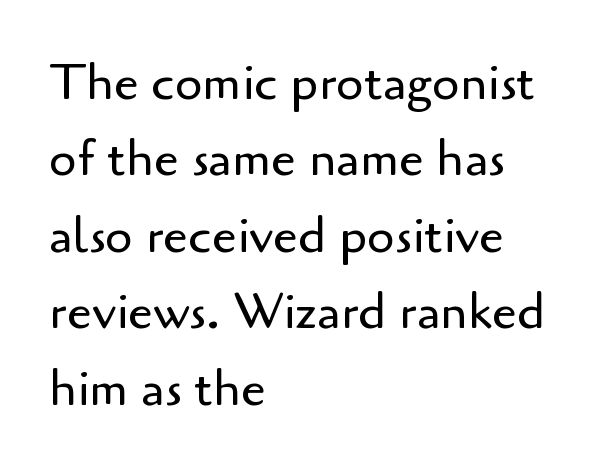
The image shows 50 px regular-weight sans-serif type, upright; set left-aligned, normal line spacing (1.53x), normal letter spacing, not underlined; low stroke contrast and a small x-height.
